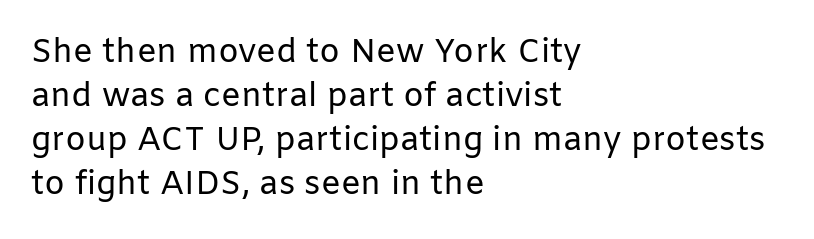
The image shows 33 px regular-weight sans-serif type, upright; set left-aligned, normal line spacing (1.33x), normal letter spacing, not underlined; low stroke contrast and a medium x-height.
